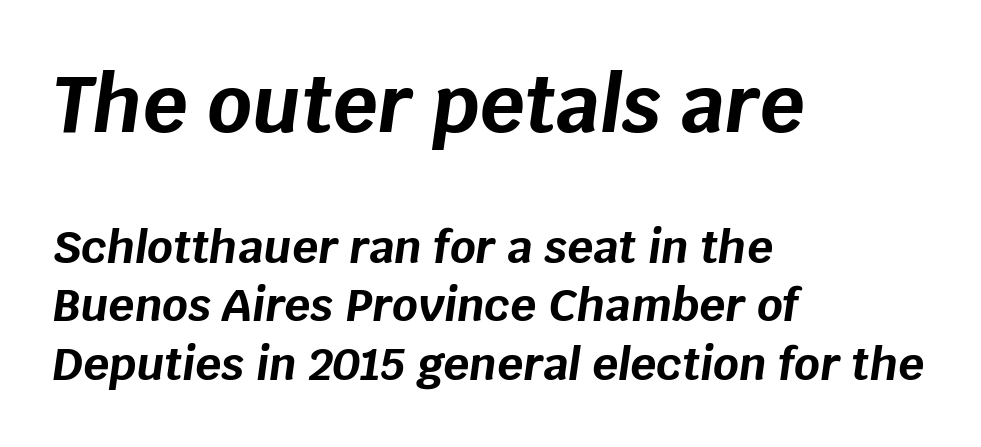
The image shows 78 px bold type, italic (leaning right); set left-aligned, normal line spacing (1.3x), normal letter spacing, not underlined; the first (top) block is 1.73x larger; low stroke contrast and a large x-height.
